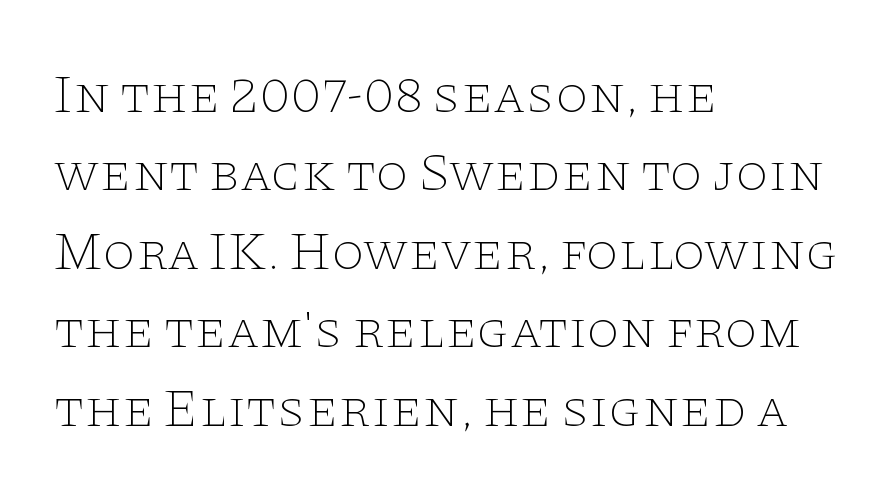
The image shows 53 px thin, wide serif type, upright; set left-aligned, normal line spacing (1.48x), normal letter spacing, not underlined; low stroke contrast and a large x-height.
